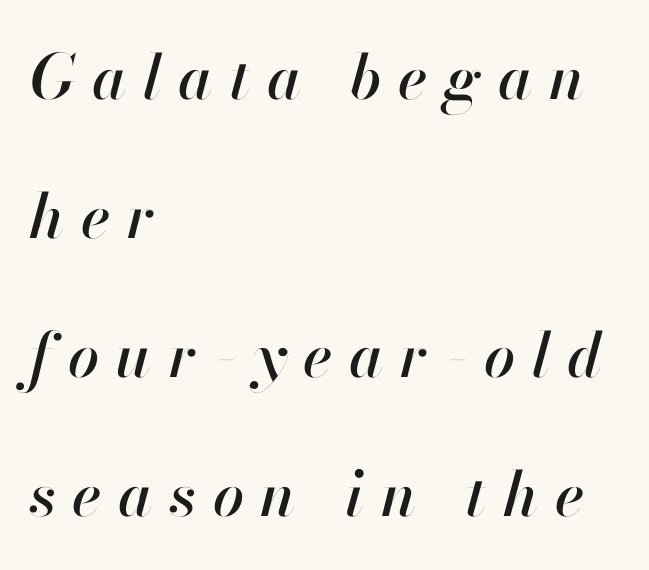
The image shows 62 px text type, italic (leaning right); set left-aligned, loose line spacing (2.24x), unusually wide letter spacing (+0.27 em), not underlined; high stroke contrast and a small x-height.
